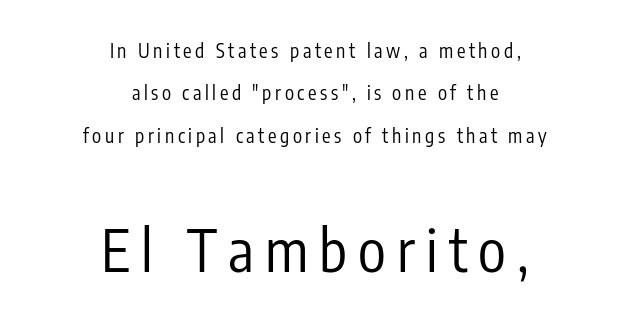
Q: Is the text bold? A: No.
Q: Is the text italic (slanted)? A: No, it is upright.
Q: Is the typeface a serif or a sans-serif typeface? A: Sans-serif.
Q: Is the text underlined? A: No.
Q: How is the paragraph aligned? A: Centered.
Q: Is the spacing between lines tight, normal or loose? A: Loose.
Q: Which block of text is set in a larger size, the first (top) or the second (bottom)? A: The second (bottom) one.
Q: Width (condensed, normal, or wide)? A: Condensed.
Q: Stroke contrast? A: Low.
Q: x-height? A: Medium.
Q: Monospaced? A: No.
